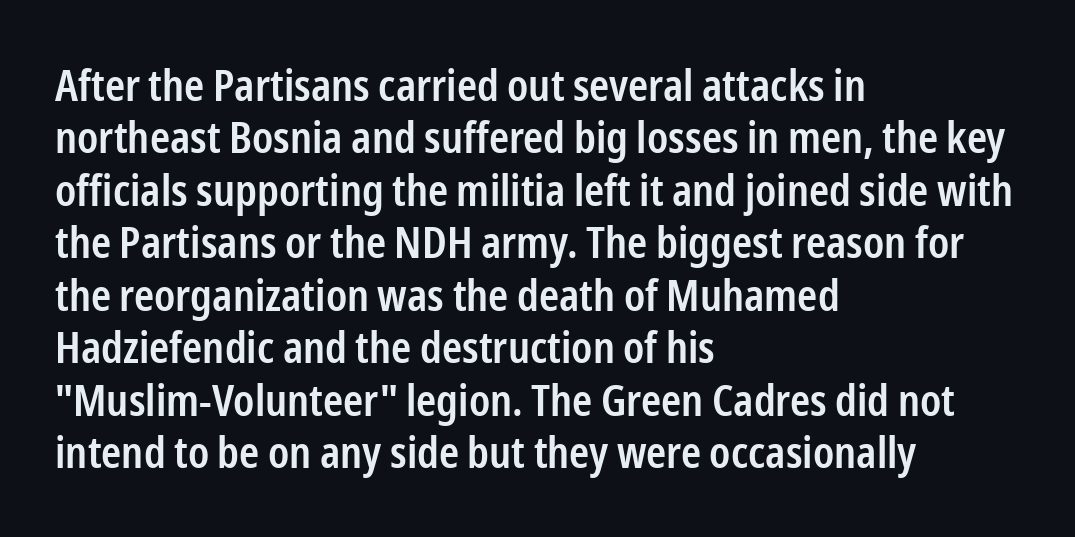
The image shows 43 px semibold, condensed sans-serif type, upright; set left-aligned, line spacing 1.22x, normal letter spacing, not underlined; low stroke contrast and a medium x-height.
